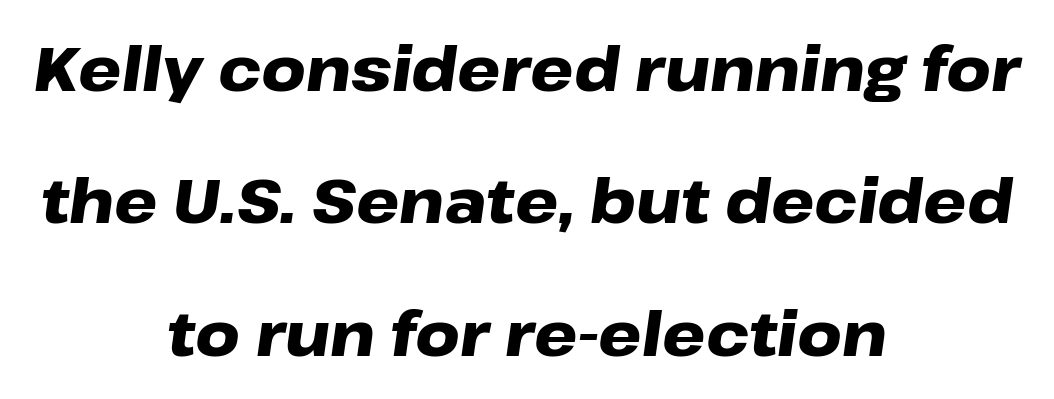
{"italic": "yes", "lean": "right", "slant_degrees": 8, "bold": "yes", "weight": "heavy", "width": "wide", "stroke_contrast": "low", "x_height": "medium", "monospaced": "no", "underline": "no", "align": "center", "line_spacing": "loose", "line_spacing_ratio": 2.17, "letter_spacing": "normal", "letter_spacing_em": 0.0, "glyph_px": 61}
